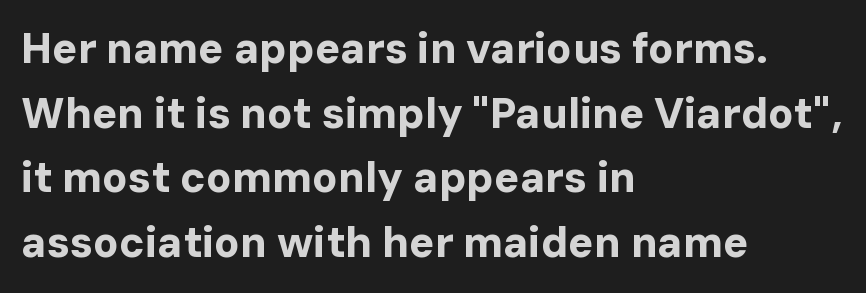
Does the lettering tilt? It doesn't — this is upright. Each new line begins a customary step beneath the previous one. Each line starts at the same left margin while the right side varies. Every letter is thick-stroked: bold, no question. Bare-footed words on every line.
